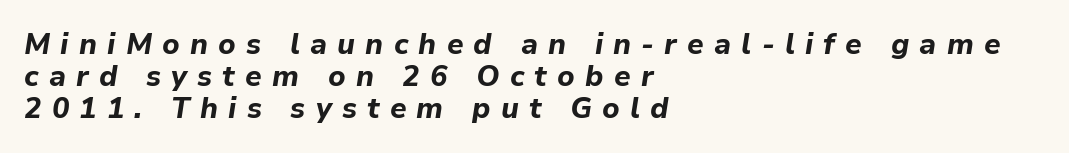
Letter spacing: wide. Is this a fixed-width face? No — the glyphs have proportional, varying widths. The rag falls on the right side of this text block. The space beneath each line is pristine and unruled.
